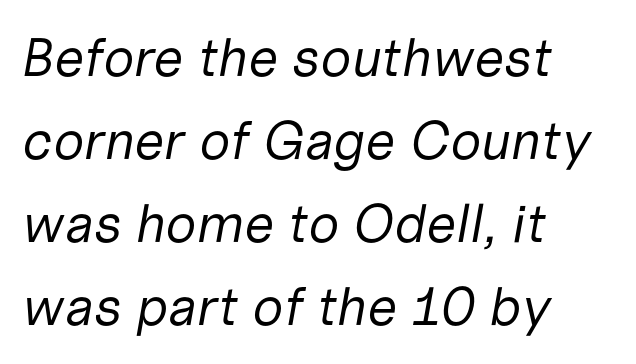
The image shows 54 px regular-weight type, italic (leaning right); set left-aligned, normal line spacing (1.54x), normal letter spacing, not underlined; low stroke contrast and a medium x-height.
